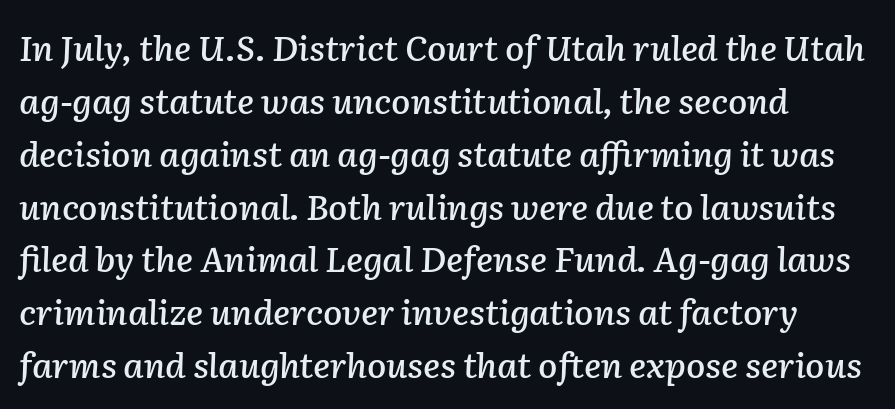
Looks like regular typesetting: each glyph gets only the width it needs. The axis of the letterforms is tilted away from vertical. Compared with typical paragraphs, the rows here are spaced about the same. The type is set solid horizontally, with unmodified tracking.
